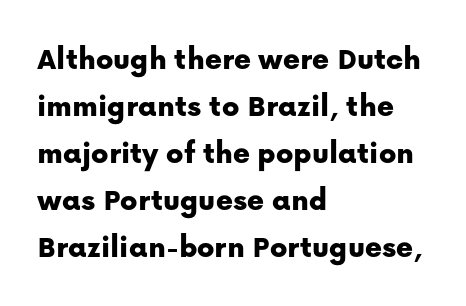
{"serif": "no", "italic": "no", "width": "normal", "stroke_contrast": "low", "x_height": "medium", "monospaced": "no", "underline": "no", "align": "left", "line_spacing": "normal", "line_spacing_ratio": 1.47, "letter_spacing": "normal", "letter_spacing_em": 0.0, "glyph_px": 32}
